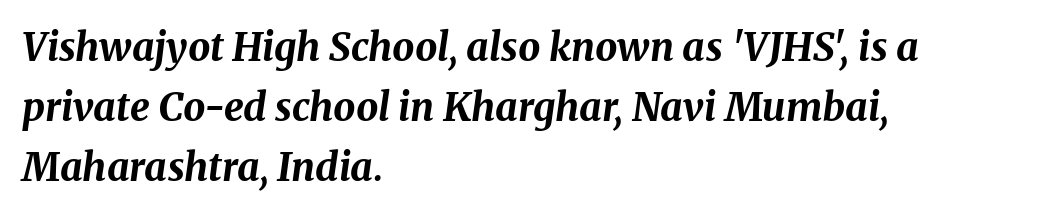
Q: Is the text bold? A: Yes.
Q: Is the text italic (slanted)? A: Yes, it leans right by about 8 degrees.
Q: Is the text underlined? A: No.
Q: How is the paragraph aligned? A: Left-aligned.
Q: Is the spacing between letters normal or unusually wide? A: Normal.
Q: Is the spacing between lines tight, normal or loose? A: Normal.
Q: Width (condensed, normal, or wide)? A: Normal.
Q: Stroke contrast? A: Medium.
Q: x-height? A: Medium.
Q: Monospaced? A: No.
